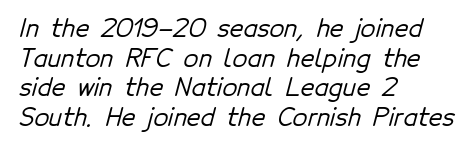
{"underline": "no", "align": "left", "line_spacing_ratio": 1.23, "letter_spacing": "normal", "letter_spacing_em": 0.0, "glyph_px": 24}
